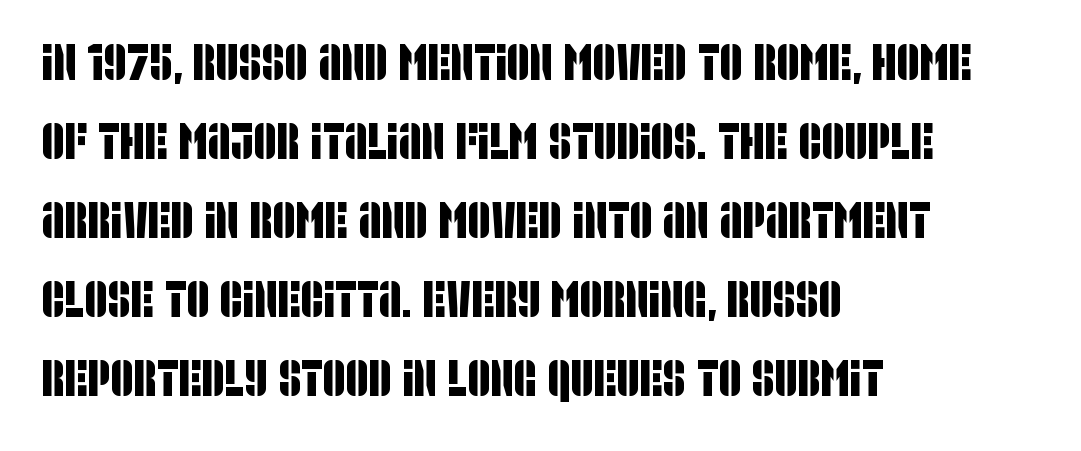
The image shows 50 px condensed sans-serif type; set left-aligned, normal line spacing (1.58x), normal letter spacing, not underlined; low stroke contrast and a large x-height.
